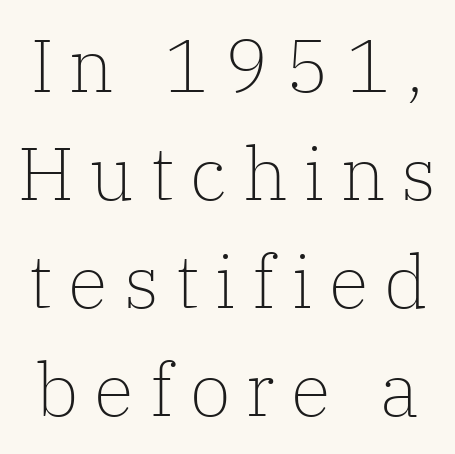
Q: Is the text bold? A: No.
Q: Is the text italic (slanted)? A: No, it is upright.
Q: Is the typeface a serif or a sans-serif typeface? A: Serif.
Q: Is the text underlined? A: No.
Q: Is the spacing between letters normal or unusually wide? A: Unusually wide.
Q: Is the spacing between lines tight, normal or loose? A: Normal.
Q: Width (condensed, normal, or wide)? A: Normal.
Q: Stroke contrast? A: Low.
Q: x-height? A: Medium.
Q: Monospaced? A: No.
